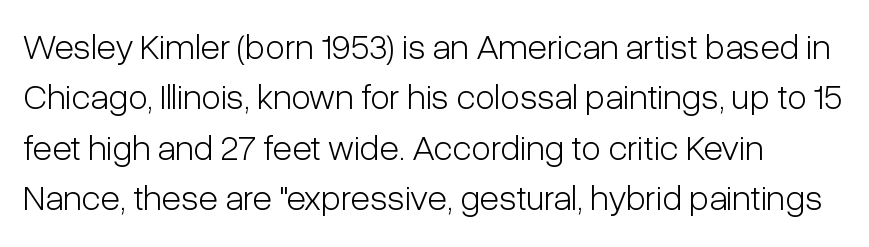
The image shows 36 px light, condensed sans-serif type, upright; set left-aligned, normal line spacing (1.4x), normal letter spacing, not underlined; low stroke contrast and a medium x-height.
